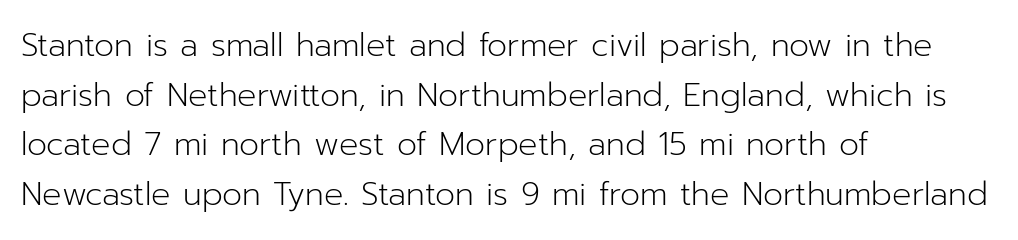
Does the type have serifs? No, each stem ends abruptly. Stroke thickness stays within the range of a standard reading face or lighter. Spacing verdict: proportional, widths tailored to each character. Rule under the text: the space is simply empty.
